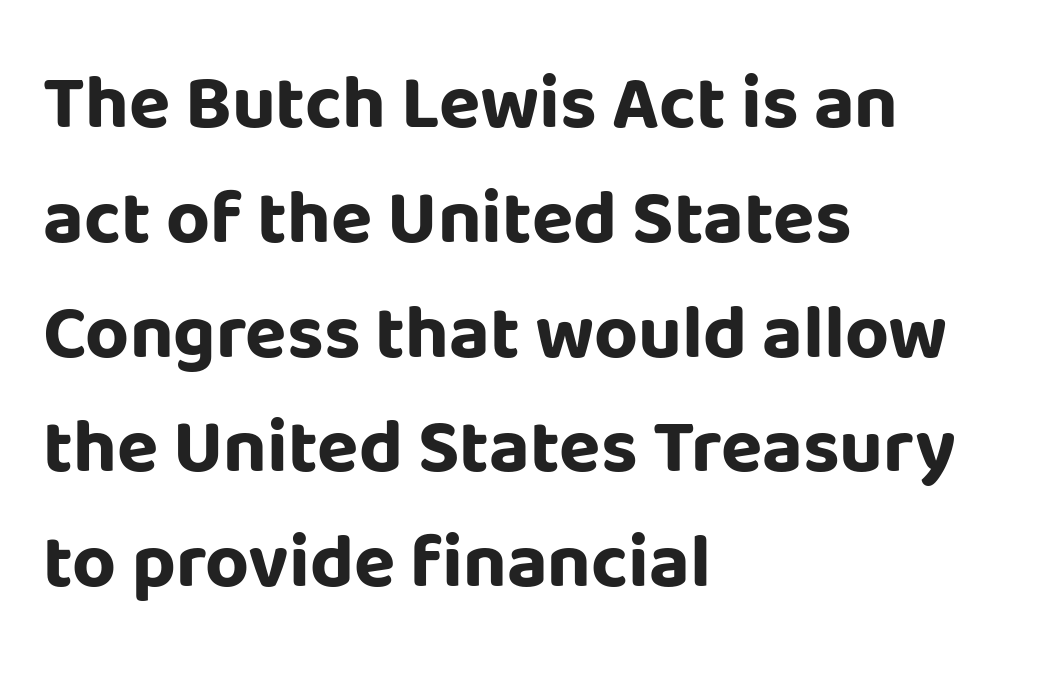
Stroke terminals: plain, sans-serif. Each row of text sits above clean, open space. Alignment: flush left. Strokes here are thick enough to call this a true bold.
